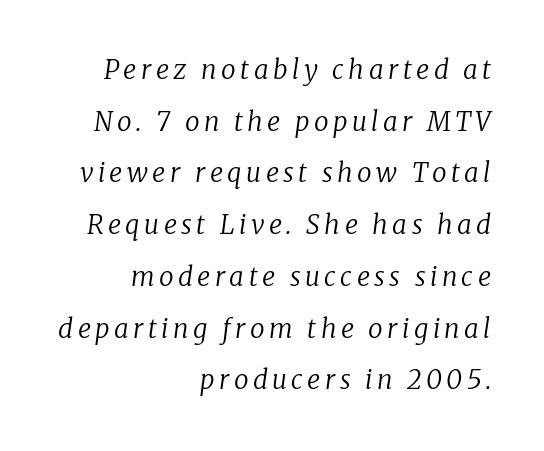
A great deal of white space separates one row of letters from the next. The letters are slanted; this is an italic face. Heaviness? Minimal to ordinary, like unemphasized prose. Decoration check: the copy has no underline. Horizontally, the lines are justified to the trailing edge only.
